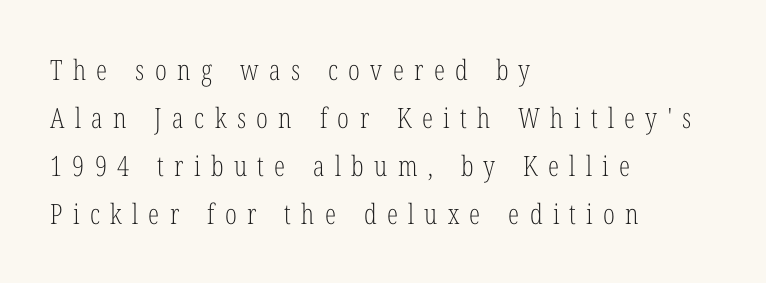
Weight: not bold — regular or lighter. These lines stack with their left ends in a neat column. Spacing verdict: proportional, widths tailored to each character. Every stem runs plumb, perpendicular to the baseline.
